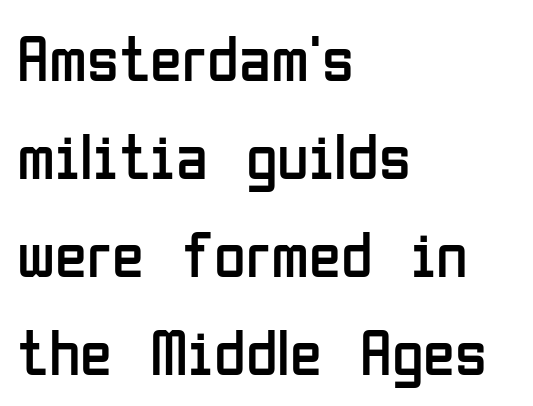
The image shows 65 px regular-weight, condensed sans-serif type, upright; set left-aligned, normal line spacing (1.51x), normal letter spacing, not underlined; low stroke contrast and a medium x-height.
